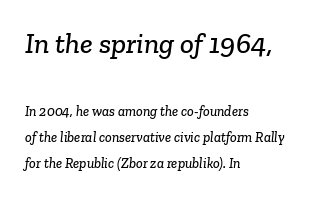
Q: Is the typeface a serif or a sans-serif typeface? A: Serif.
Q: Is the text underlined? A: No.
Q: How is the paragraph aligned? A: Left-aligned.
Q: Is the spacing between letters normal or unusually wide? A: Normal.
Q: Which block of text is set in a larger size, the first (top) or the second (bottom)? A: The first (top) one.
Q: Width (condensed, normal, or wide)? A: Normal.
Q: Stroke contrast? A: Low.
Q: x-height? A: Medium.
Q: Monospaced? A: No.
